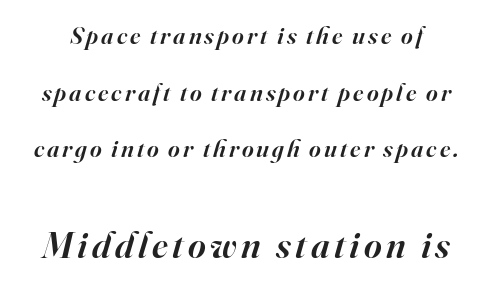
Q: Is the text bold? A: Semi-bold.
Q: Is the text italic (slanted)? A: Yes, it leans right by about 16 degrees.
Q: Is the typeface a serif or a sans-serif typeface? A: Serif.
Q: Is the text underlined? A: No.
Q: Is the spacing between lines tight, normal or loose? A: Loose.
Q: Which block of text is set in a larger size, the first (top) or the second (bottom)? A: The second (bottom) one.
Q: Width (condensed, normal, or wide)? A: Normal.
Q: Stroke contrast? A: High.
Q: x-height? A: Small.
Q: Monospaced? A: No.
